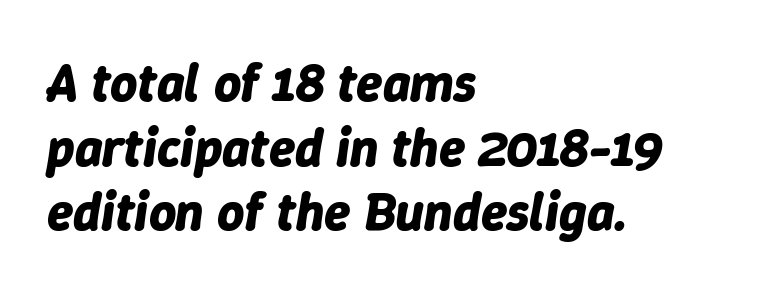
The passage is arranged the way most books set body copy — flush left. Characters are canted at an angle relative to the baseline's perpendicular. Is this a fixed-width face? No — the glyphs have proportional, varying widths. Lines of text with bare space underneath.
